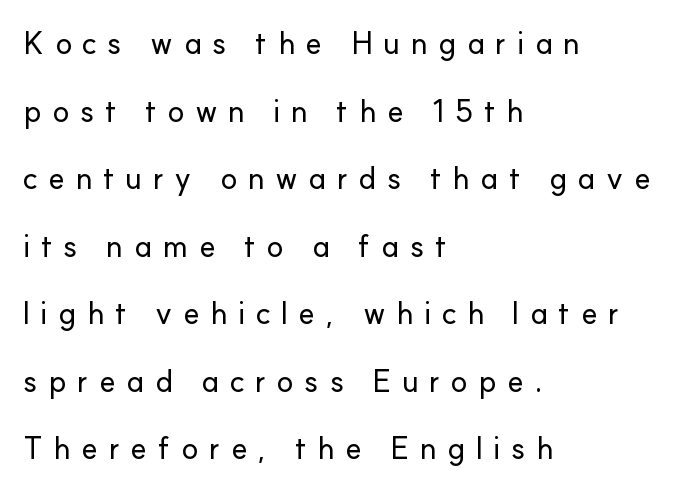
{"serif": "no", "italic": "no", "width": "normal", "stroke_contrast": "low", "x_height": "small", "monospaced": "no", "underline": "no", "align": "left", "line_spacing": "loose", "line_spacing_ratio": 2.18, "letter_spacing": "wide", "letter_spacing_em": 0.34, "glyph_px": 31}
